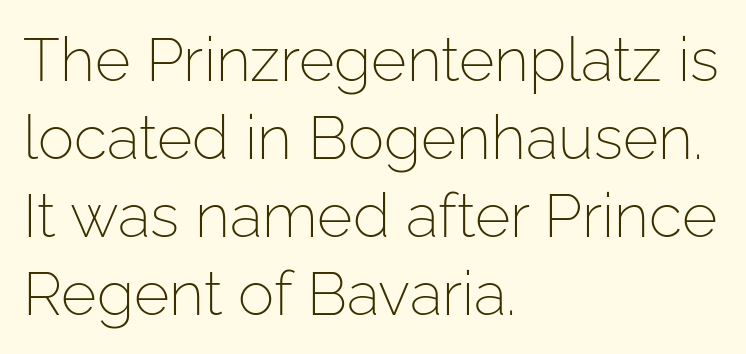
{"serif": "no", "italic": "no", "bold": "no", "weight": "light", "width": "normal", "stroke_contrast": "low", "x_height": "medium", "monospaced": "no", "underline": "no", "align": "left", "line_spacing": "normal", "line_spacing_ratio": 1.28, "letter_spacing": "normal", "letter_spacing_em": 0.0, "glyph_px": 61}
